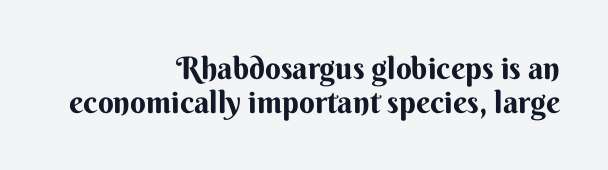
The image shows 31 px bold sans-serif type, upright; set right-aligned, tight line spacing (1.09x), normal letter spacing, not underlined; medium stroke contrast and a small x-height.
